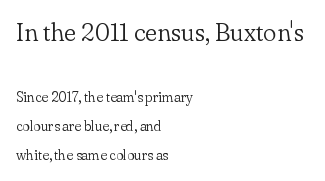
Q: Is the text bold? A: No.
Q: Is the text italic (slanted)? A: No, it is upright.
Q: Is the text underlined? A: No.
Q: How is the paragraph aligned? A: Left-aligned.
Q: Is the spacing between letters normal or unusually wide? A: Normal.
Q: Is the spacing between lines tight, normal or loose? A: Loose.
Q: Which block of text is set in a larger size, the first (top) or the second (bottom)? A: The first (top) one.
